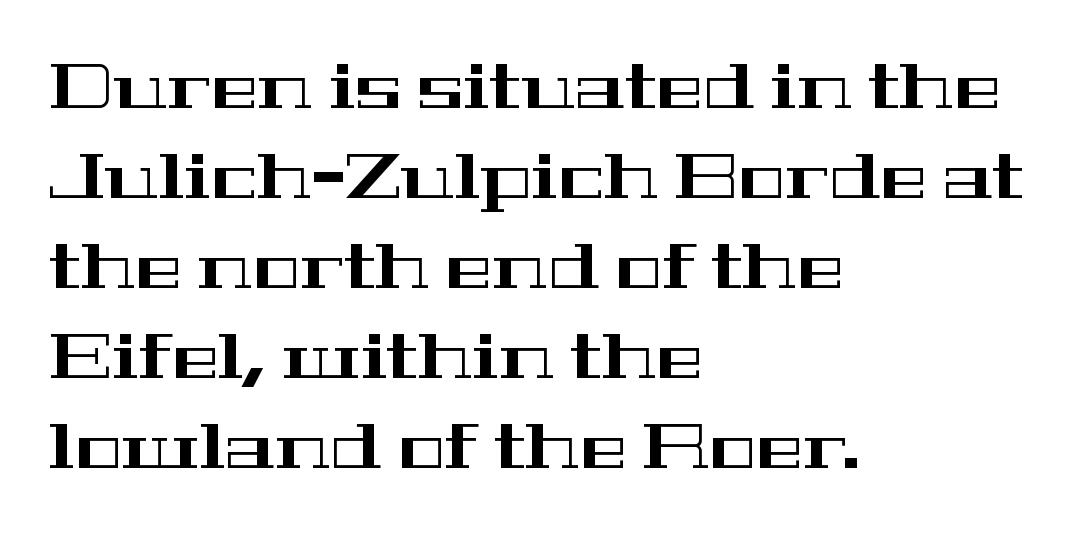
{"serif": "yes", "italic": "no", "width": "wide", "stroke_contrast": "high", "x_height": "medium", "monospaced": "no", "underline": "no", "align": "left", "line_spacing": "normal", "line_spacing_ratio": 1.43, "letter_spacing": "normal", "letter_spacing_em": 0.0, "glyph_px": 63}
